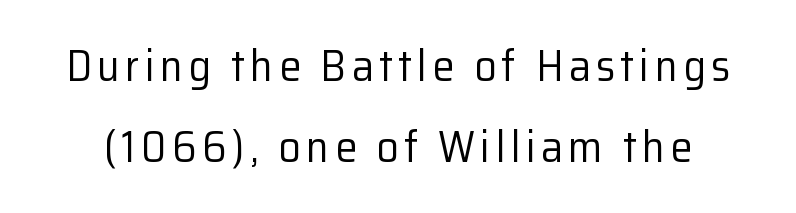
{"serif": "no", "italic": "no", "bold": "no", "weight": "regular", "width": "normal", "stroke_contrast": "low", "x_height": "medium", "monospaced": "no", "underline": "no", "line_spacing_ratio": 1.83, "glyph_px": 44}
